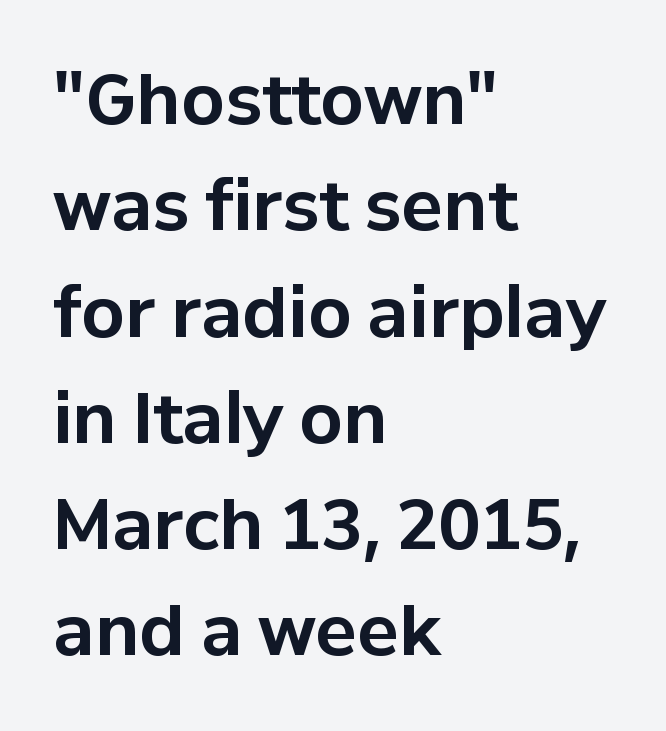
The image shows 69 px bold sans-serif type, upright; set left-aligned, normal line spacing (1.54x), normal letter spacing, not underlined; low stroke contrast and a medium x-height.
